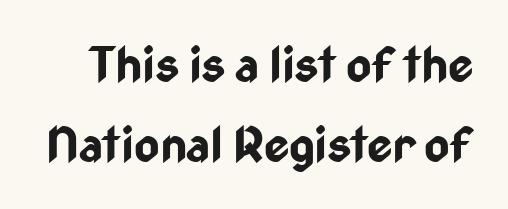
Underlining? Definitely not there. How heavy is the stroke? Heavy — this is a bold. No italicization has been applied; the sample stays upright. In terms of letterspacing, this is plain default setting. Reading down the column, the eye jumps a familiar distance to each next line. Think of a printed novel: that variable character pitch is what you see here.
